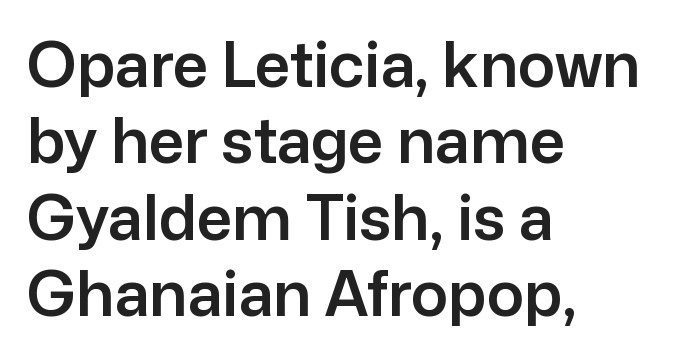
The image shows 62 px sans-serif type, upright; set left-aligned, line spacing 1.23x, normal letter spacing, not underlined; low stroke contrast and a medium x-height.
